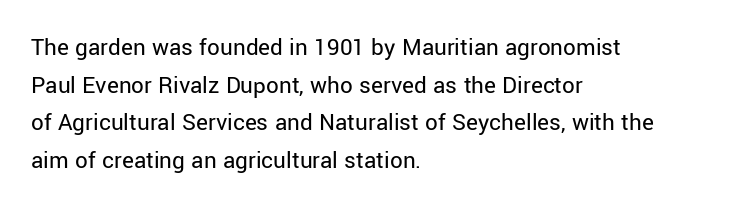
The face used here is rendered with its standard letterfit. Just letters on the line, the space beneath them empty. Caption: face not bold, strokes unweighted. Line spacing here is normal.
